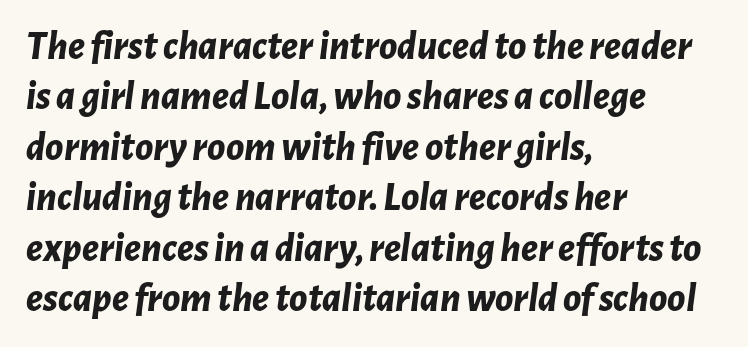
The image shows 41 px bold type, italic (leaning right); set left-aligned, line spacing 1.23x, normal letter spacing, not underlined; low stroke contrast and a medium x-height.
